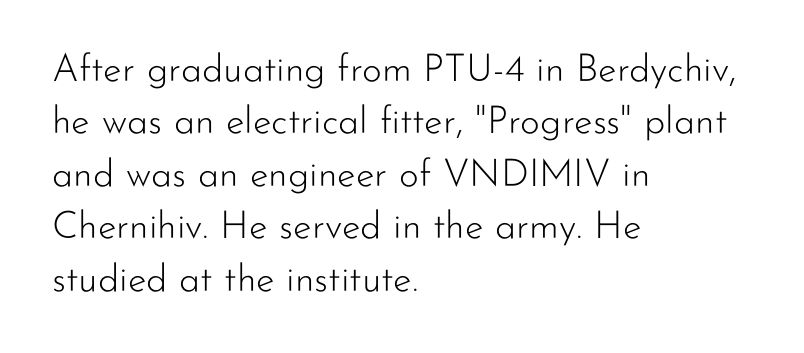
This sample uses plain, unmodified letter spacing. Look at the bottom of the vertical strokes: they stop flat, with no serifs. Regarding leading, the lines here are spaced in the standard way. In CSS terms this would be text-align: left. Posture: vertical.
